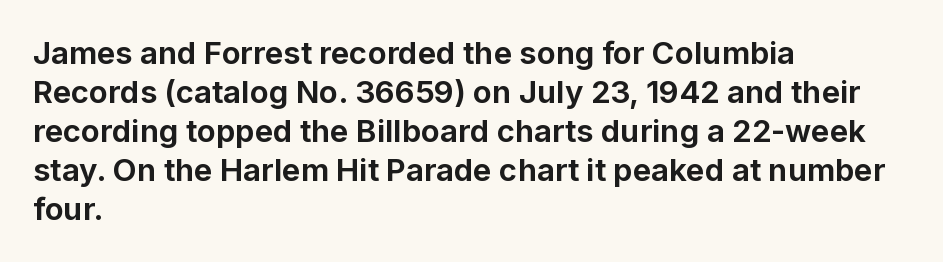
The image shows 31 px bold sans-serif type, upright; set left-aligned, normal line spacing (1.26x), normal letter spacing, not underlined; low stroke contrast and a medium x-height.
